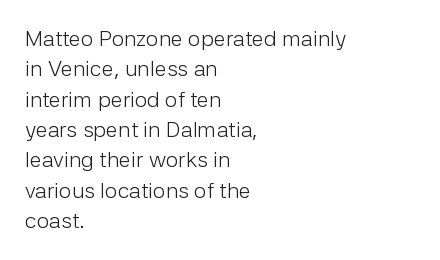
A quiet, ordinary-to-light weight characterises the typeface. The text block is weighted toward the left margin, trailing off unevenly rightward. This rendering leaves character spacing at its baseline value. Characters remain perfectly vertical along every line. The strip under each line holds only bare page.
